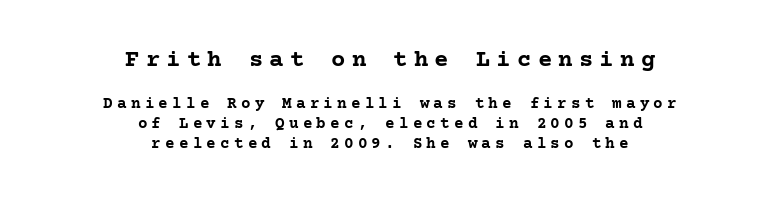
{"italic": "no", "bold": "yes", "underline": "no", "align": "center", "line_spacing_ratio": 1.22, "letter_spacing": "wide", "letter_spacing_em": 0.26, "larger_block": "first", "size_ratio": 1.5, "glyph_px": 24}
